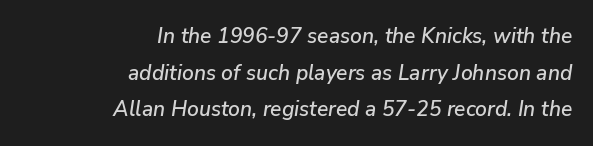
Underline: absent. Compared with a flush-left layout, this one pins lines to the opposite, right side. The tracking reads as untouched default to a designer's eye. Quick note: italic.
